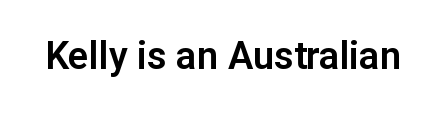
The image shows 38 px sans-serif type, upright; set normal letter spacing, not underlined; low stroke contrast and a medium x-height.
